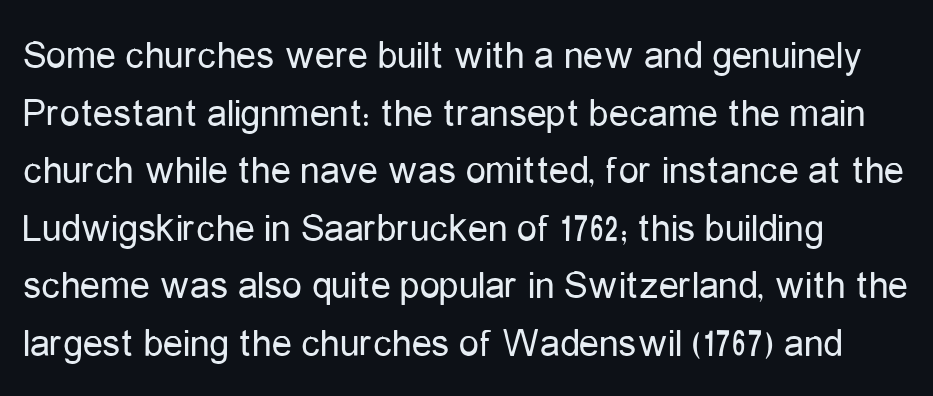
{"serif": "no", "italic": "no", "bold": "no", "weight": "regular", "width": "condensed", "stroke_contrast": "low", "x_height": "medium", "monospaced": "no", "underline": "no", "line_spacing": "normal", "line_spacing_ratio": 1.44, "letter_spacing": "normal", "letter_spacing_em": 0.0, "glyph_px": 40}
